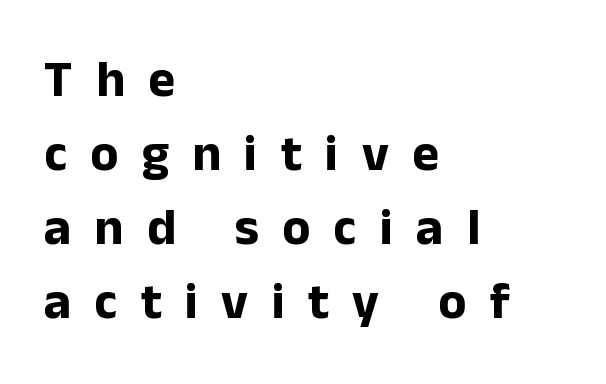
{"serif": "no", "italic": "no", "bold": "yes", "weight": "bold", "width": "normal", "stroke_contrast": "low", "x_height": "medium", "monospaced": "no", "underline": "no", "align": "left", "line_spacing": "normal", "line_spacing_ratio": 1.45, "letter_spacing": "wide", "letter_spacing_em": 0.46, "glyph_px": 51}
